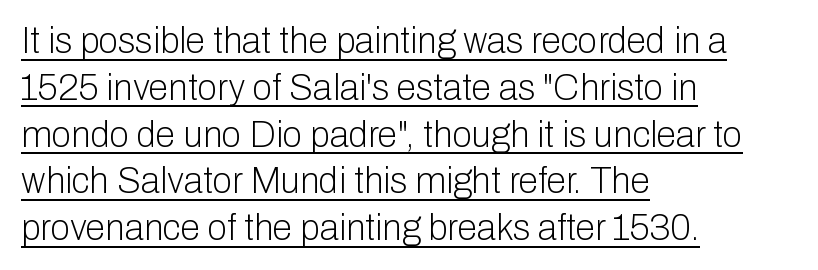
{"serif": "no", "italic": "no", "bold": "no", "weight": "light", "width": "normal", "stroke_contrast": "low", "x_height": "medium", "monospaced": "no", "underline": "yes", "align": "left", "line_spacing": "normal", "line_spacing_ratio": 1.3, "letter_spacing": "normal", "letter_spacing_em": 0.0, "glyph_px": 36}
